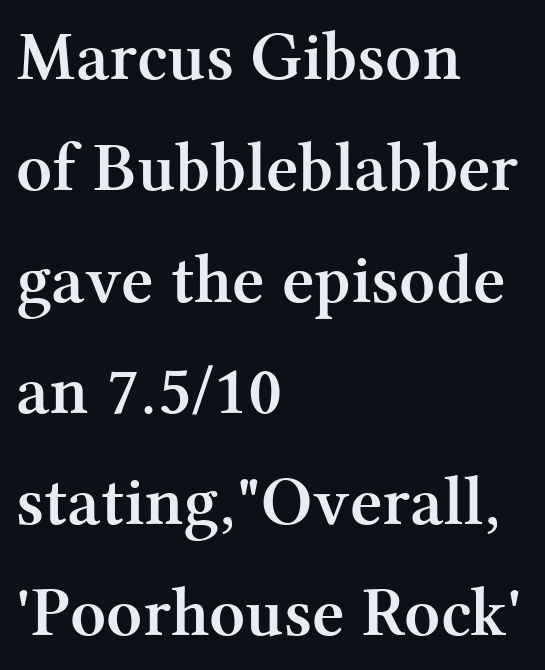
Q: Is the text bold? A: Yes.
Q: Is the text italic (slanted)? A: No, it is upright.
Q: Is the typeface a serif or a sans-serif typeface? A: Serif.
Q: Is the text underlined? A: No.
Q: How is the paragraph aligned? A: Left-aligned.
Q: Is the spacing between letters normal or unusually wide? A: Normal.
Q: Is the spacing between lines tight, normal or loose? A: Normal.
Q: Width (condensed, normal, or wide)? A: Normal.
Q: Stroke contrast? A: Medium.
Q: x-height? A: Medium.
Q: Monospaced? A: No.
